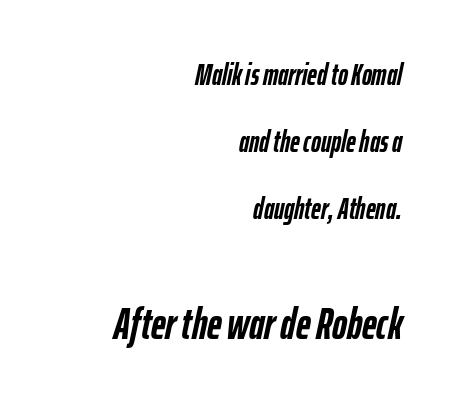
{"italic": "yes", "lean": "right", "slant_degrees": 12, "bold": "yes", "weight": "semibold", "width": "condensed", "stroke_contrast": "low", "x_height": "medium", "monospaced": "no", "underline": "no", "align": "right", "line_spacing": "loose", "line_spacing_ratio": 2.23, "letter_spacing": "normal", "letter_spacing_em": 0.0, "larger_block": "second", "size_ratio": 1.5, "glyph_px": 45}
